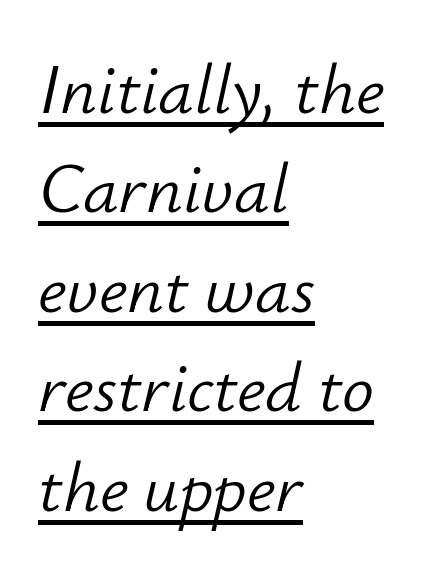
The image shows 71 px light type, italic (leaning right); set left-aligned, normal line spacing (1.4x), normal letter spacing, underlined; low stroke contrast and a small x-height.
